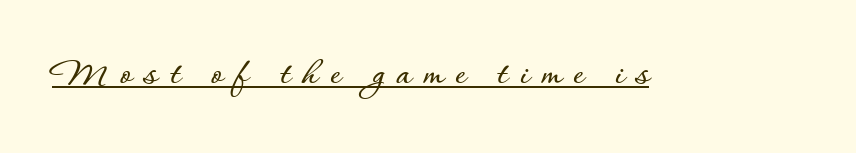
{"width": "normal", "stroke_contrast": "low", "x_height": "small", "monospaced": "no", "underline": "yes", "letter_spacing": "wide", "letter_spacing_em": 0.3, "glyph_px": 40}
